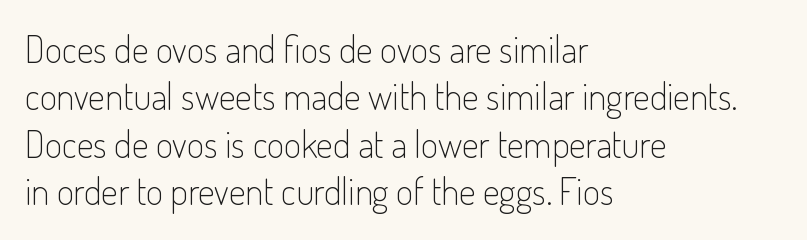
Only glyphs here, with clear space below each row. The strokes carry an ordinary text weight at most. This sample uses an upright cut, with every glyph sitting square on the baseline. Typeset ragged right — the left edge is the straight one.
